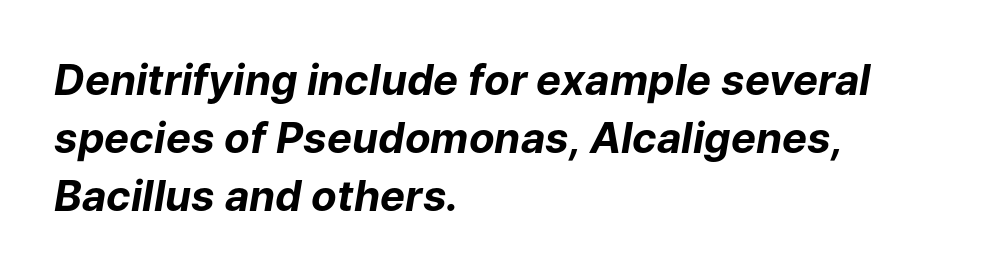
{"italic": "yes", "lean": "right", "slant_degrees": 9, "bold": "yes", "weight": "bold", "width": "normal", "stroke_contrast": "low", "x_height": "medium", "monospaced": "no", "underline": "no", "align": "left", "line_spacing": "normal", "line_spacing_ratio": 1.38, "letter_spacing": "normal", "letter_spacing_em": 0.0, "glyph_px": 42}
